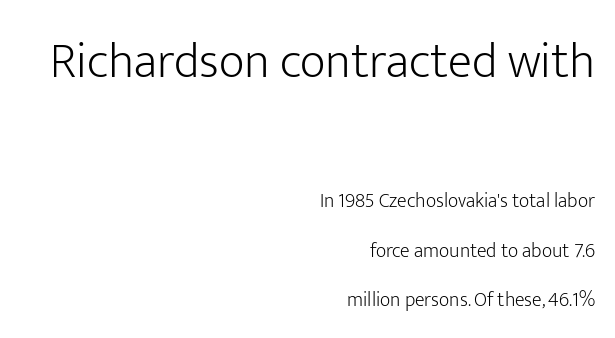
Q: Is the text bold? A: No.
Q: Is the text italic (slanted)? A: No, it is upright.
Q: Is the typeface a serif or a sans-serif typeface? A: Sans-serif.
Q: Is the text underlined? A: No.
Q: How is the paragraph aligned? A: Right-aligned.
Q: Is the spacing between letters normal or unusually wide? A: Normal.
Q: Is the spacing between lines tight, normal or loose? A: Loose.
Q: Which block of text is set in a larger size, the first (top) or the second (bottom)? A: The first (top) one.
Q: Width (condensed, normal, or wide)? A: Normal.
Q: Stroke contrast? A: Low.
Q: x-height? A: Medium.
Q: Monospaced? A: No.
